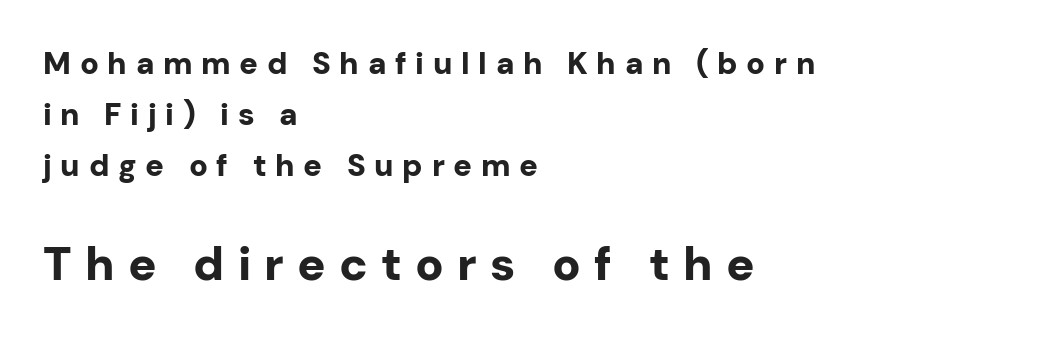
Q: Is the text bold? A: Yes.
Q: Is the text italic (slanted)? A: No, it is upright.
Q: Is the typeface a serif or a sans-serif typeface? A: Sans-serif.
Q: Is the text underlined? A: No.
Q: How is the paragraph aligned? A: Left-aligned.
Q: Is the spacing between letters normal or unusually wide? A: Unusually wide.
Q: Is the spacing between lines tight, normal or loose? A: Normal.
Q: Which block of text is set in a larger size, the first (top) or the second (bottom)? A: The second (bottom) one.
Q: Width (condensed, normal, or wide)? A: Normal.
Q: Stroke contrast? A: Low.
Q: x-height? A: Medium.
Q: Monospaced? A: No.
